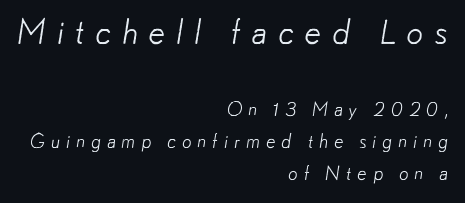
{"serif": "no", "bold": "no", "weight": "light", "width": "normal", "stroke_contrast": "low", "x_height": "small", "monospaced": "no", "underline": "no", "align": "right", "line_spacing": "normal", "line_spacing_ratio": 1.68, "letter_spacing": "wide", "letter_spacing_em": 0.3, "larger_block": "first", "size_ratio": 1.79, "glyph_px": 34}
